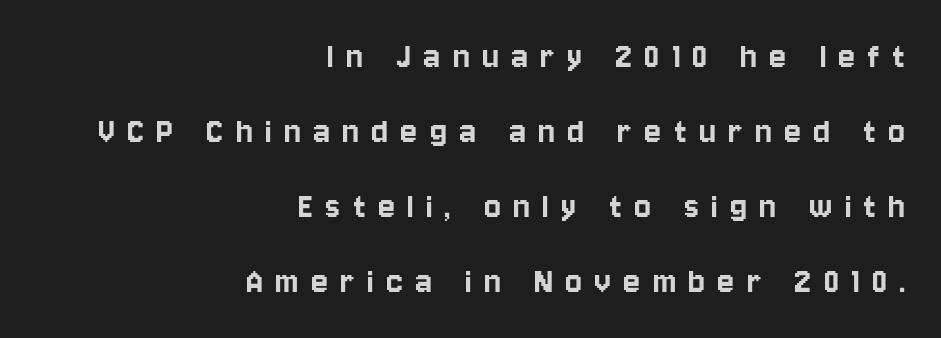
The image shows 39 px condensed sans-serif type, upright; set right-aligned, loose line spacing (1.92x), unusually wide letter spacing (+0.32 em), not underlined; low stroke contrast and a large x-height.
